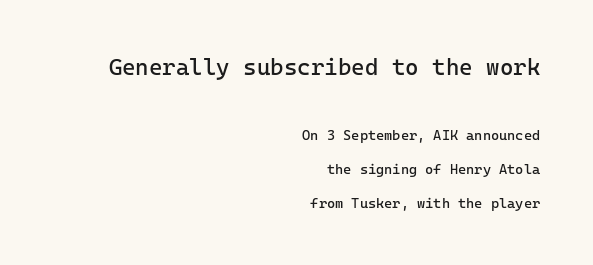
Q: Is the text bold? A: No.
Q: Is the text italic (slanted)? A: No, it is upright.
Q: Is the text underlined? A: No.
Q: How is the paragraph aligned? A: Right-aligned.
Q: Is the spacing between letters normal or unusually wide? A: Normal.
Q: Is the spacing between lines tight, normal or loose? A: Loose.
Q: Which block of text is set in a larger size, the first (top) or the second (bottom)? A: The first (top) one.
